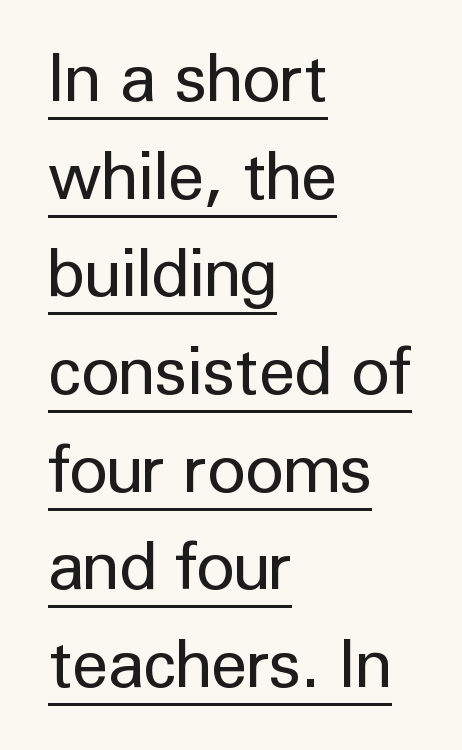
Q: Is the text bold? A: No.
Q: Is the text italic (slanted)? A: No, it is upright.
Q: Is the typeface a serif or a sans-serif typeface? A: Sans-serif.
Q: Is the text underlined? A: Yes.
Q: How is the paragraph aligned? A: Left-aligned.
Q: Is the spacing between letters normal or unusually wide? A: Normal.
Q: Is the spacing between lines tight, normal or loose? A: Normal.
Q: Width (condensed, normal, or wide)? A: Normal.
Q: Stroke contrast? A: Low.
Q: x-height? A: Medium.
Q: Monospaced? A: No.
